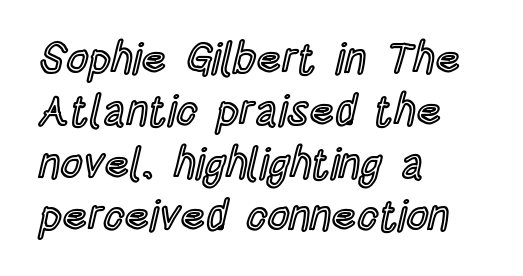
The passage shown is typed in a proportional face where columns would drift. Lines of text with bare space underneath. Characters follow at the spacing the type designer built in. Casual observation: everything's shoved over to the left.
